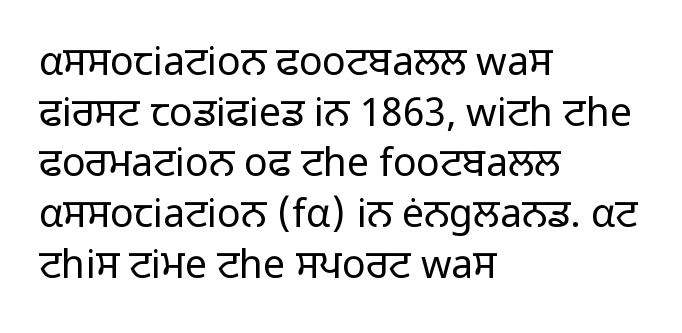
{"serif": "no", "italic": "no", "bold": "no", "weight": "regular", "width": "normal", "stroke_contrast": "low", "x_height": "medium", "monospaced": "no", "underline": "no", "align": "left", "line_spacing": "normal", "line_spacing_ratio": 1.3, "letter_spacing": "normal", "letter_spacing_em": 0.0, "glyph_px": 39}
